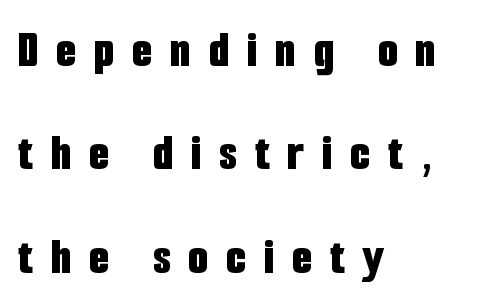
Glyph-to-glyph distance is far greater than everyday printed text. These lines were composed using upright roman letters. In terms of weight, the rendering is a true, heavy bold. The text was rendered using a sans face with plain stroke endings.
